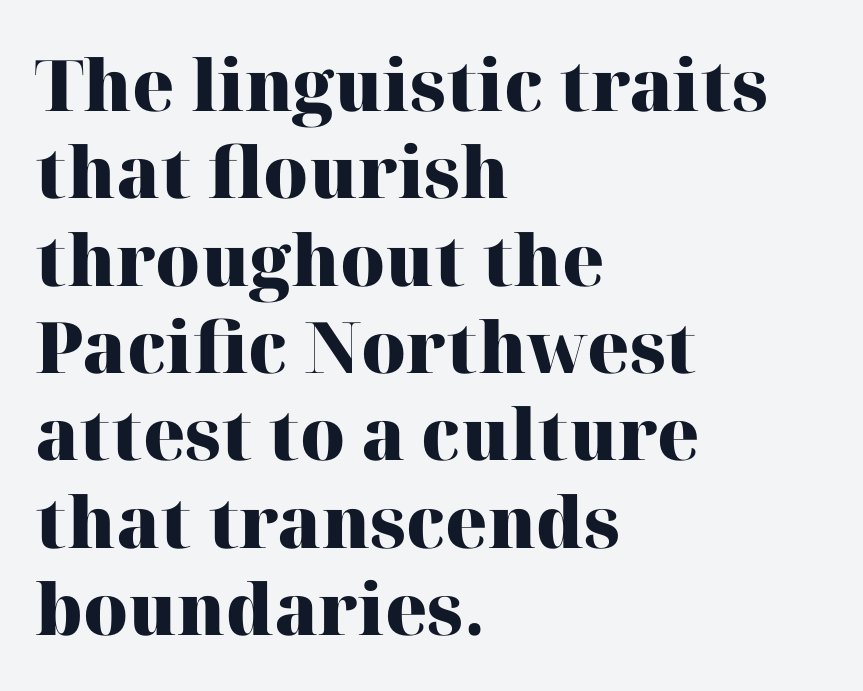
{"serif": "yes", "italic": "no", "bold": "yes", "weight": "heavy", "width": "normal", "stroke_contrast": "high", "x_height": "medium", "monospaced": "no", "underline": "no", "align": "left", "line_spacing_ratio": 1.23, "letter_spacing": "normal", "letter_spacing_em": 0.0, "glyph_px": 71}
